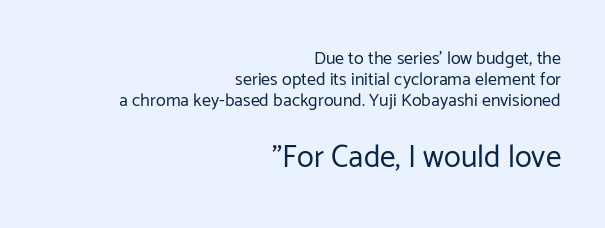
The image shows 31 px regular-weight sans-serif type, upright; set right-aligned, line spacing 1.17x, normal letter spacing, not underlined; the second (bottom) block is 1.72x larger; low stroke contrast and a medium x-height.
